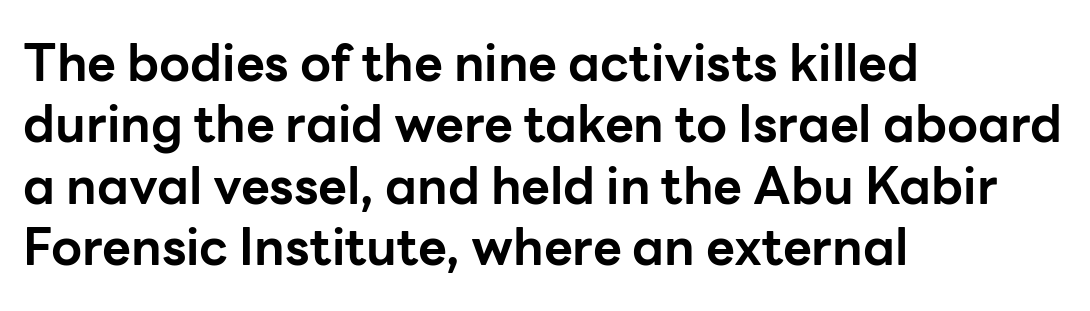
{"serif": "no", "italic": "no", "bold": "yes", "weight": "bold", "width": "normal", "stroke_contrast": "low", "x_height": "medium", "monospaced": "no", "underline": "no", "align": "left", "line_spacing_ratio": 1.23, "letter_spacing": "normal", "letter_spacing_em": 0.0, "glyph_px": 50}
